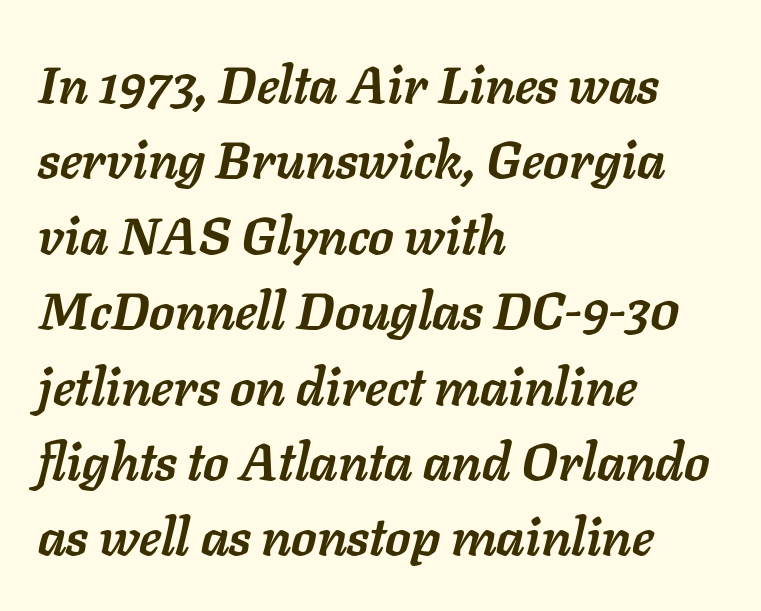
{"italic": "yes", "lean": "right", "slant_degrees": 11, "bold": "yes", "weight": "semibold", "width": "normal", "stroke_contrast": "low", "x_height": "medium", "monospaced": "no", "underline": "no", "align": "left", "line_spacing": "normal", "line_spacing_ratio": 1.45, "letter_spacing": "normal", "letter_spacing_em": 0.0, "glyph_px": 52}
